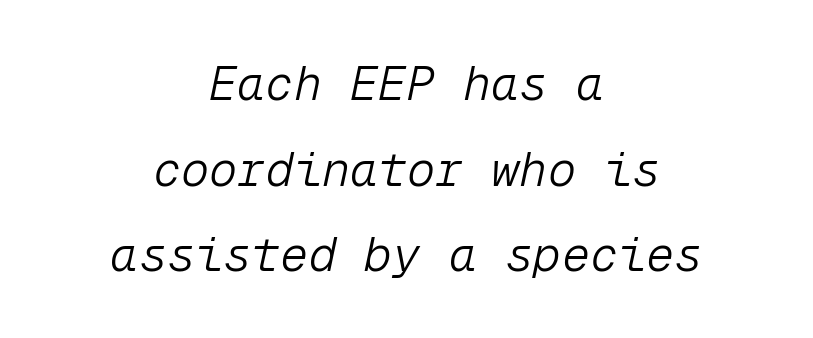
{"italic": "yes", "lean": "right", "slant_degrees": 12, "bold": "no", "weight": "light", "width": "normal", "stroke_contrast": "low", "x_height": "medium", "monospaced": "yes", "underline": "no", "align": "center", "line_spacing_ratio": 1.82, "letter_spacing": "normal", "letter_spacing_em": 0.0, "glyph_px": 47}
